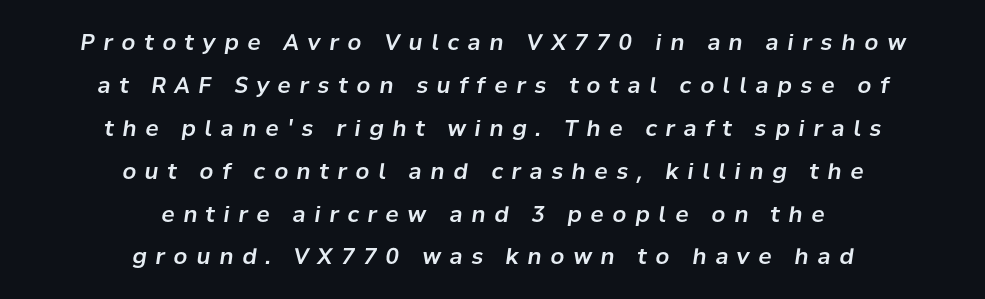
Q: Is the text italic (slanted)? A: Yes, it leans right by about 8 degrees.
Q: Is the text underlined? A: No.
Q: How is the paragraph aligned? A: Centered.
Q: Is the spacing between letters normal or unusually wide? A: Unusually wide.
Q: Is the spacing between lines tight, normal or loose? A: Loose.
